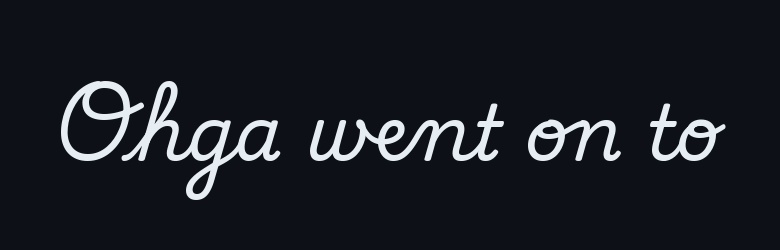
{"serif": "yes", "width": "normal", "stroke_contrast": "low", "x_height": "small", "monospaced": "no", "underline": "no", "letter_spacing": "normal", "letter_spacing_em": 0.0, "glyph_px": 76}
